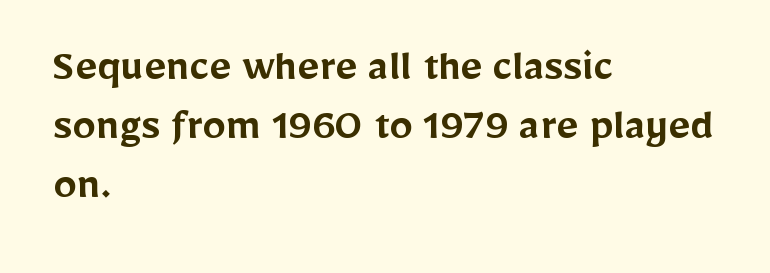
The image shows 47 px semibold sans-serif type, upright; set left-aligned, normal line spacing (1.26x), normal letter spacing, not underlined; low stroke contrast and a medium x-height.
